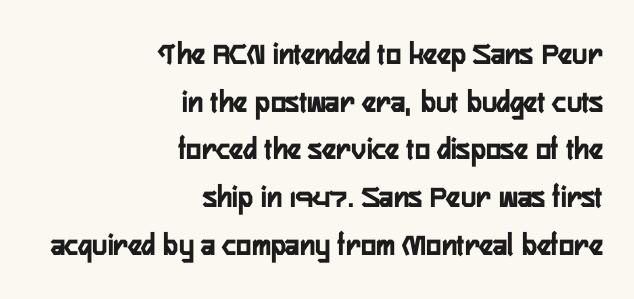
The image shows 32 px condensed sans-serif type, upright; set right-aligned, normal line spacing (1.49x), normal letter spacing, not underlined; low stroke contrast and a medium x-height.
